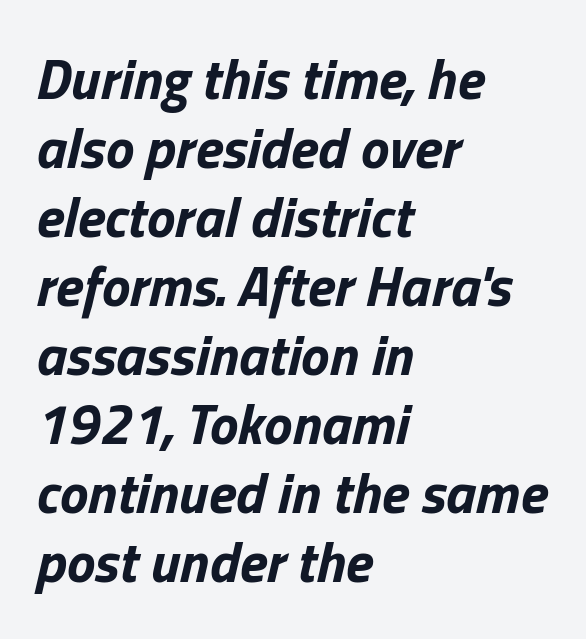
{"italic": "yes", "lean": "right", "slant_degrees": 13, "bold": "yes", "weight": "bold", "width": "normal", "stroke_contrast": "low", "x_height": "medium", "monospaced": "no", "underline": "no", "align": "left", "line_spacing_ratio": 1.21, "letter_spacing": "normal", "letter_spacing_em": 0.0, "glyph_px": 57}
